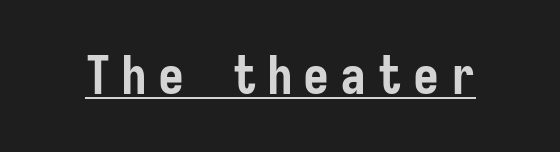
Caption: lettering with a line underneath. Every letter is thick-stroked: bold, no question. A typesetter would call this heavily tracked-out type. Tall strokes in this sample are plumb rather than angled. Nope, no serifs anywhere on these letters.
